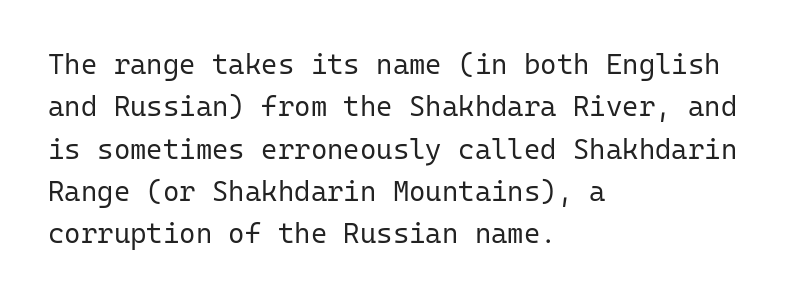
The image shows 28 px regular-weight sans-serif type, upright, monospaced; set left-aligned, normal line spacing (1.51x), normal letter spacing, not underlined; low stroke contrast and a medium x-height.
